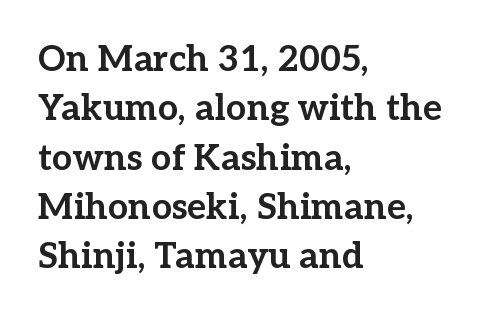
Q: Is the text bold? A: Yes.
Q: Is the text italic (slanted)? A: No, it is upright.
Q: Is the typeface a serif or a sans-serif typeface? A: Serif.
Q: Is the text underlined? A: No.
Q: How is the paragraph aligned? A: Left-aligned.
Q: Is the spacing between letters normal or unusually wide? A: Normal.
Q: Is the spacing between lines tight, normal or loose? A: Normal.
Q: Width (condensed, normal, or wide)? A: Normal.
Q: Stroke contrast? A: Low.
Q: x-height? A: Medium.
Q: Monospaced? A: No.
